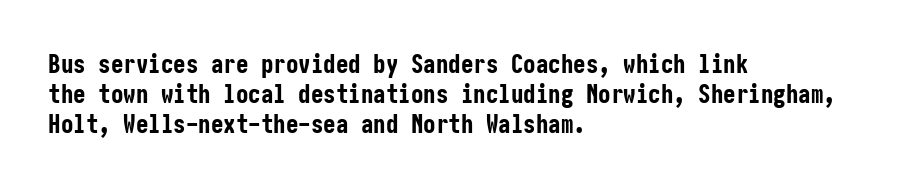
The image shows 25 px bold type, upright; set left-aligned, line spacing 1.2x, normal letter spacing, not underlined.
